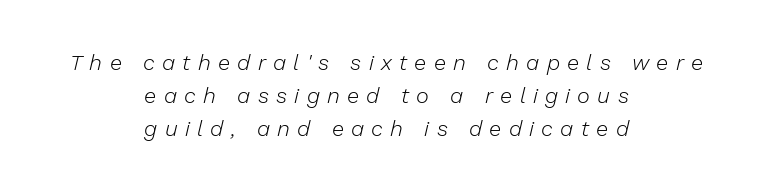
{"italic": "yes", "lean": "right", "slant_degrees": 13, "bold": "no", "underline": "no", "align": "center", "line_spacing": "normal", "line_spacing_ratio": 1.5, "letter_spacing": "wide", "letter_spacing_em": 0.33, "glyph_px": 22}
